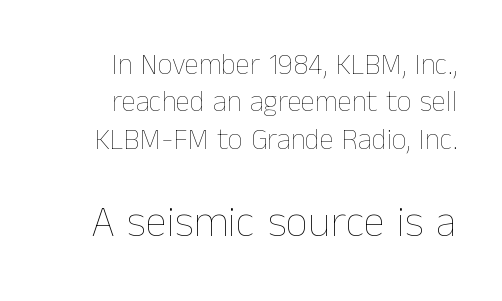
Q: Is the text bold? A: No.
Q: Is the text italic (slanted)? A: No, it is upright.
Q: Is the text underlined? A: No.
Q: How is the paragraph aligned? A: Right-aligned.
Q: Is the spacing between letters normal or unusually wide? A: Normal.
Q: Is the spacing between lines tight, normal or loose? A: Normal.
Q: Which block of text is set in a larger size, the first (top) or the second (bottom)? A: The second (bottom) one.
Q: Width (condensed, normal, or wide)? A: Normal.
Q: Stroke contrast? A: Low.
Q: x-height? A: Medium.
Q: Monospaced? A: No.
